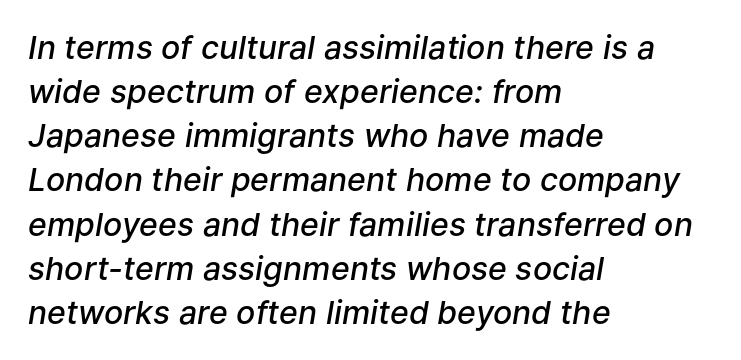
The image shows 32 px semibold type, italic (leaning right); set left-aligned, normal line spacing (1.38x), normal letter spacing, not underlined; low stroke contrast and a medium x-height.
